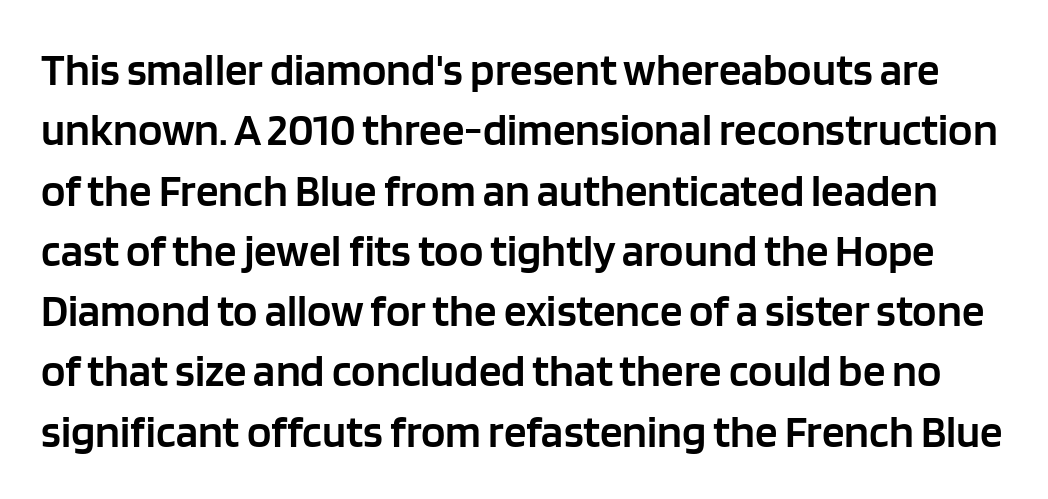
The image shows 45 px semibold sans-serif type, upright; set normal line spacing (1.34x), normal letter spacing, not underlined; low stroke contrast and a large x-height.
